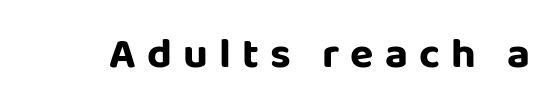
Q: Is the text bold? A: Yes.
Q: Is the text italic (slanted)? A: No, it is upright.
Q: Is the typeface a serif or a sans-serif typeface? A: Sans-serif.
Q: Is the text underlined? A: No.
Q: Is the spacing between letters normal or unusually wide? A: Unusually wide.
Q: Width (condensed, normal, or wide)? A: Normal.
Q: Stroke contrast? A: Low.
Q: x-height? A: Large.
Q: Monospaced? A: No.
